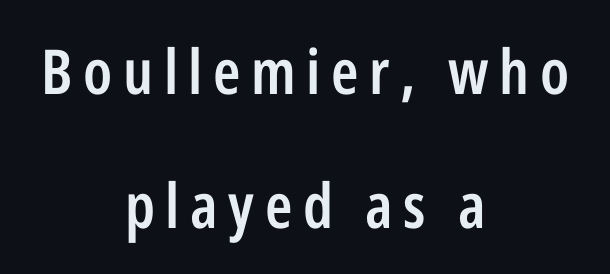
Q: Is the text bold? A: Semi-bold.
Q: Is the text italic (slanted)? A: No, it is upright.
Q: Is the typeface a serif or a sans-serif typeface? A: Sans-serif.
Q: Is the text underlined? A: No.
Q: How is the paragraph aligned? A: Centered.
Q: Is the spacing between lines tight, normal or loose? A: Loose.
Q: Width (condensed, normal, or wide)? A: Condensed.
Q: Stroke contrast? A: Low.
Q: x-height? A: Medium.
Q: Monospaced? A: No.
